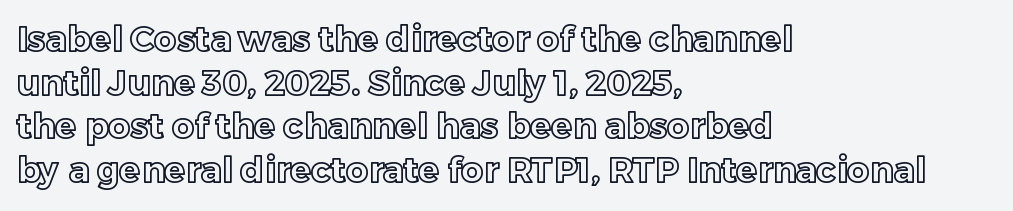
The letters stand straight up with perfectly vertical stems. Summary of vertical rhythm: regular, with standard interline spacing. Looks like regular typesetting: each glyph gets only the width it needs. Beneath every word, the page is bare. This rendering leaves character spacing at its baseline value.
